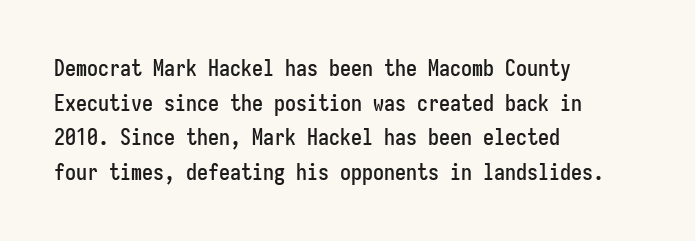
{"italic": "no", "underline": "no", "align": "left", "line_spacing": "normal", "line_spacing_ratio": 1.57, "letter_spacing": "normal", "letter_spacing_em": 0.0, "glyph_px": 22}
